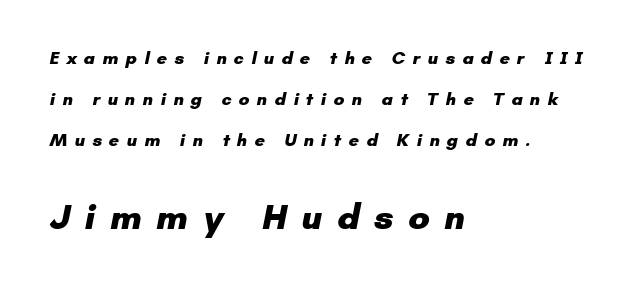
Q: Is the text bold? A: Yes.
Q: Is the typeface a serif or a sans-serif typeface? A: Sans-serif.
Q: Is the text underlined? A: No.
Q: How is the paragraph aligned? A: Left-aligned.
Q: Is the spacing between letters normal or unusually wide? A: Unusually wide.
Q: Is the spacing between lines tight, normal or loose? A: Loose.
Q: Which block of text is set in a larger size, the first (top) or the second (bottom)? A: The second (bottom) one.
Q: Width (condensed, normal, or wide)? A: Normal.
Q: Stroke contrast? A: Low.
Q: x-height? A: Small.
Q: Monospaced? A: No.
